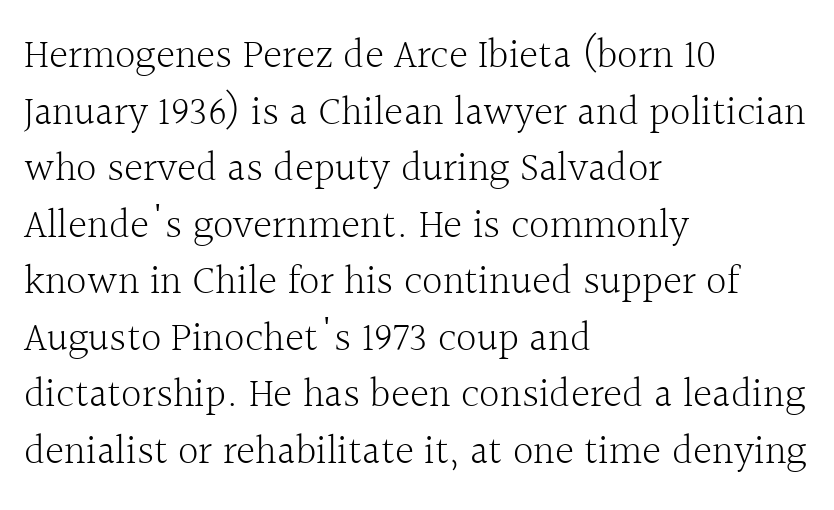
Q: Is the text bold? A: No.
Q: Is the text italic (slanted)? A: No, it is upright.
Q: Is the typeface a serif or a sans-serif typeface? A: Serif.
Q: Is the text underlined? A: No.
Q: How is the paragraph aligned? A: Left-aligned.
Q: Is the spacing between letters normal or unusually wide? A: Normal.
Q: Is the spacing between lines tight, normal or loose? A: Normal.
Q: Width (condensed, normal, or wide)? A: Normal.
Q: x-height? A: Medium.
Q: Monospaced? A: No.
